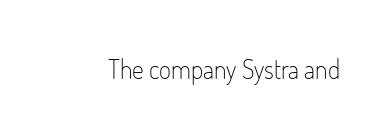
{"italic": "no", "bold": "no", "underline": "no", "letter_spacing": "normal", "letter_spacing_em": 0.0, "glyph_px": 26}
